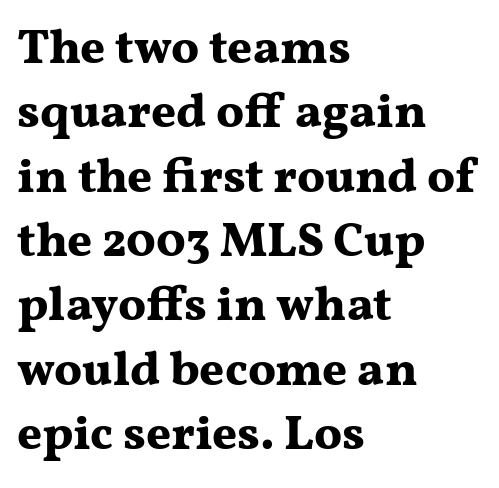
The foot of each line stays bare and open. These lines were composed using upright roman letters. Strokes here are thick enough to call this a true bold. These lines sit exactly where default settings would place them. These lines keep a tight, regular rhythm from letter to letter. Is this a fixed-width face? No — the glyphs have proportional, varying widths.
